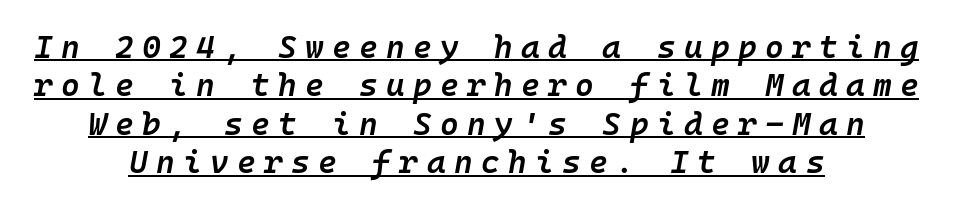
The image shows 32 px semibold type, italic (leaning right), monospaced; set centered, line spacing 1.2x, unusually wide letter spacing (+0.26 em), underlined; low stroke contrast and a medium x-height.
